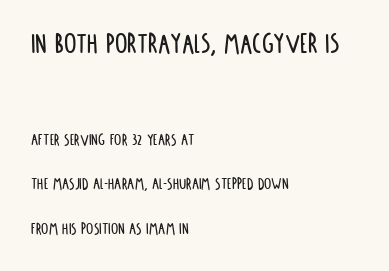
{"serif": "no", "italic": "no", "width": "condensed", "stroke_contrast": "low", "x_height": "large", "monospaced": "no", "underline": "no", "align": "left", "line_spacing": "loose", "line_spacing_ratio": 2.46, "letter_spacing": "normal", "letter_spacing_em": 0.0, "larger_block": "first", "size_ratio": 1.72, "glyph_px": 31}
